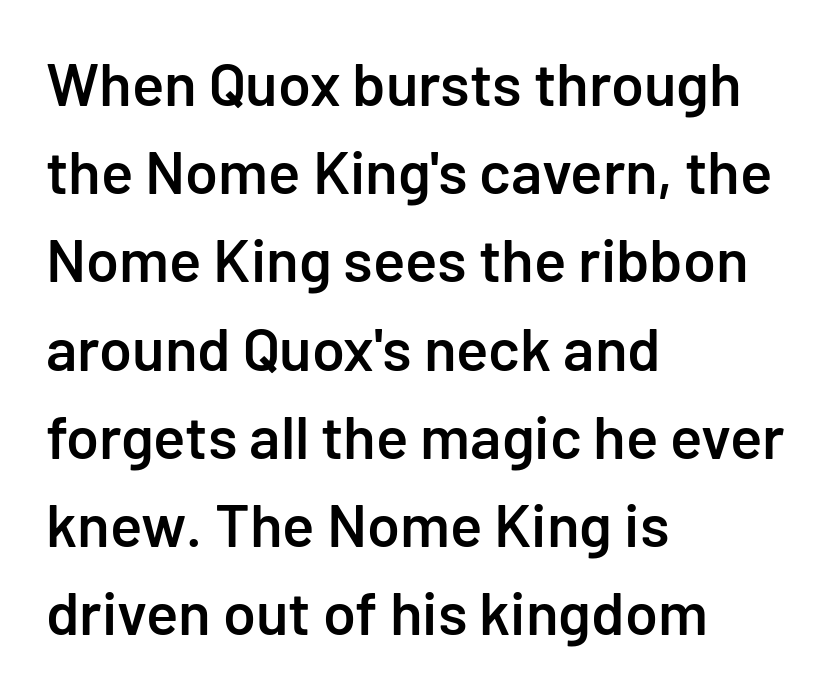
{"serif": "no", "italic": "no", "bold": "semi", "weight": "semibold", "width": "normal", "stroke_contrast": "low", "x_height": "medium", "monospaced": "no", "underline": "no", "align": "left", "line_spacing": "normal", "line_spacing_ratio": 1.47, "letter_spacing": "normal", "letter_spacing_em": 0.0, "glyph_px": 60}
